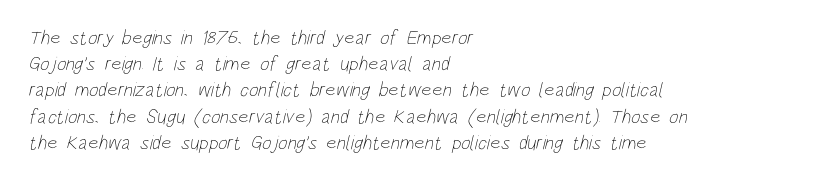
{"bold": "no", "underline": "no", "align": "left", "line_spacing": "normal", "line_spacing_ratio": 1.31, "letter_spacing": "normal", "letter_spacing_em": 0.0, "glyph_px": 20}
